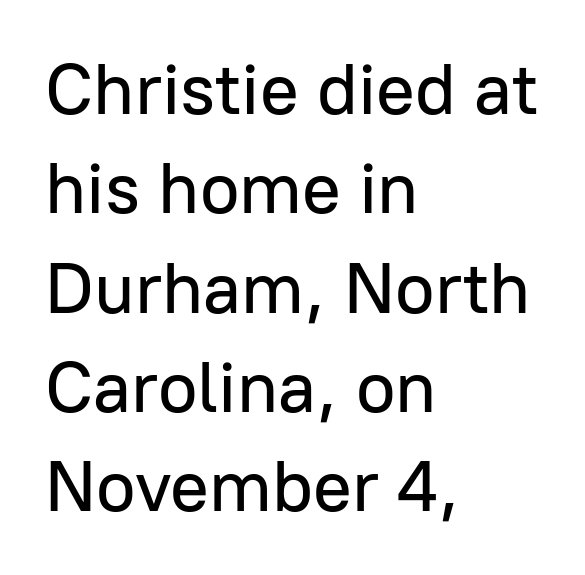
{"serif": "no", "italic": "no", "width": "normal", "stroke_contrast": "low", "x_height": "medium", "monospaced": "no", "underline": "no", "align": "left", "line_spacing": "normal", "line_spacing_ratio": 1.38, "letter_spacing": "normal", "letter_spacing_em": 0.0, "glyph_px": 72}
